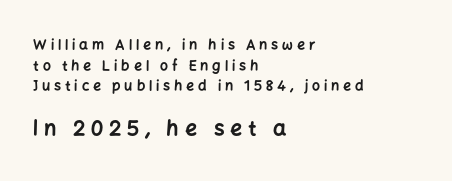
The image shows 21 px bold type, upright; set left-aligned, normal line spacing (1.48x), unusually wide letter spacing (+0.28 em), not underlined; the second (bottom) block is 1.5x larger.
